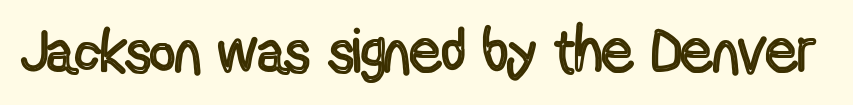
{"italic": "no", "width": "condensed", "x_height": "medium", "monospaced": "no", "underline": "no", "letter_spacing": "normal", "letter_spacing_em": 0.0, "glyph_px": 62}
